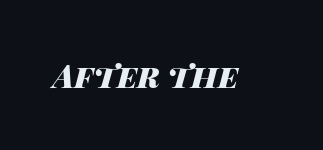
The image shows 32 px heavy, wide type, italic (leaning right); set normal letter spacing, not underlined; high stroke contrast and a large x-height.
